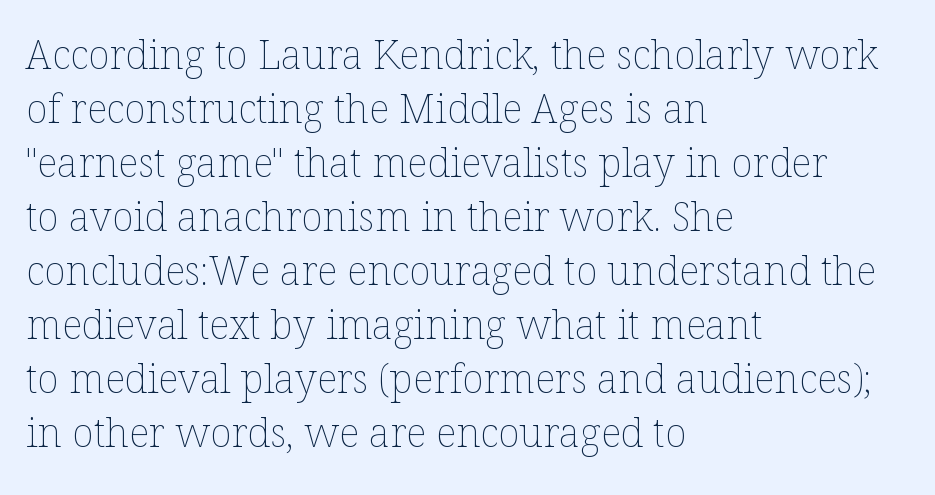
The image shows 40 px thin type, upright; set left-aligned, normal line spacing (1.35x), normal letter spacing, not underlined; low stroke contrast and a medium x-height.
